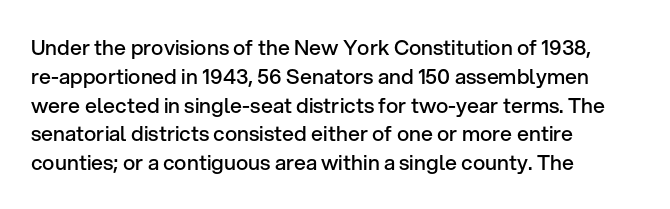
Q: Is the text bold? A: Semi-bold.
Q: Is the text italic (slanted)? A: No, it is upright.
Q: Is the text underlined? A: No.
Q: How is the paragraph aligned? A: Left-aligned.
Q: Is the spacing between letters normal or unusually wide? A: Normal.
Q: Is the spacing between lines tight, normal or loose? A: Normal.
